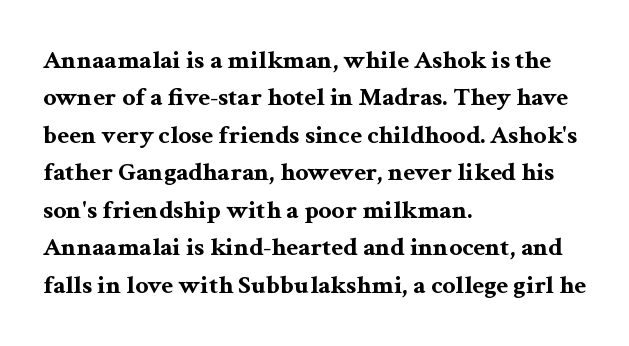
The image shows 26 px bold type, upright; set left-aligned, normal line spacing (1.44x), normal letter spacing, not underlined.
